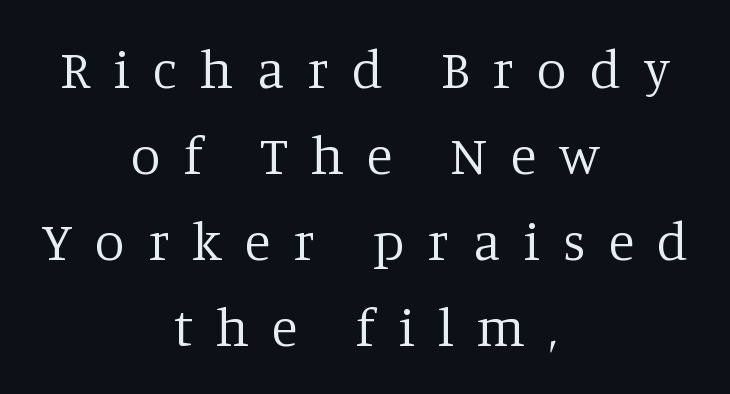
The letters stand straight up with perfectly vertical stems. Here the designer chose a conventional face with non-uniform glyph widths. The face used here is rendered with a markedly widened letterfit. The passage shown is not underscored anywhere. The passage shown is not bold in any degree.
